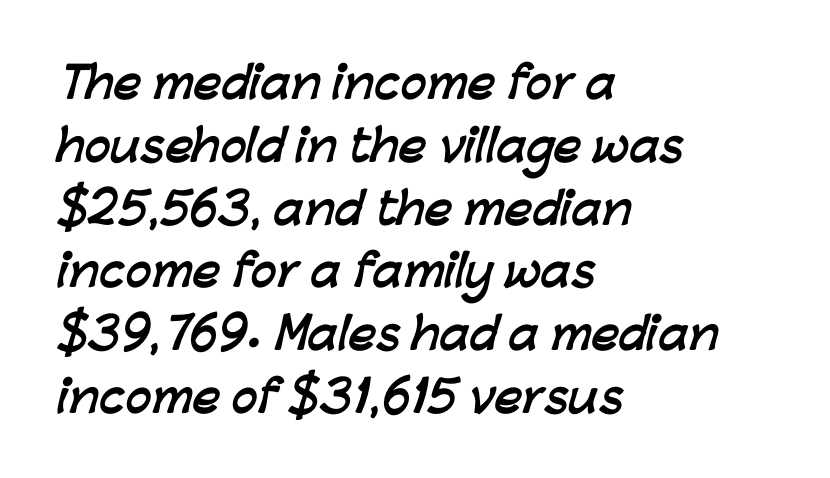
The face used here is rendered with its standard letterfit. How would I describe the line gaps? Plain and ordinary. Clear beneath every line of the passage. The face used here is a sans, in the tradition of grotesques and geometrics. I'd describe the lettering as bold — thick and assertive.
